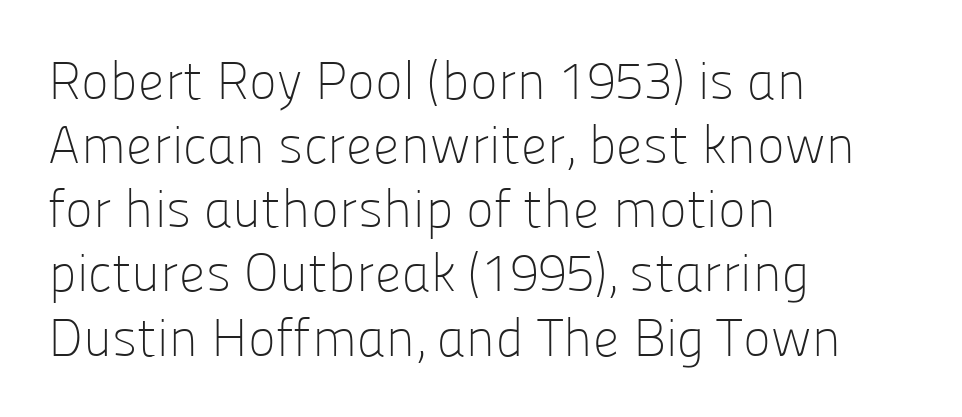
The strip under each line holds only bare page. A typesetter would call this proportional, since set widths differ per character. This is not heavy type; no bold has been used. The paragraph shown leans on its left margin.
